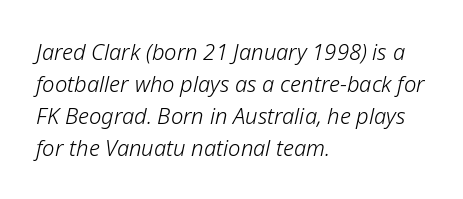
The image shows 22 px text type, italic (leaning right); set left-aligned, normal line spacing (1.45x), normal letter spacing, not underlined.
